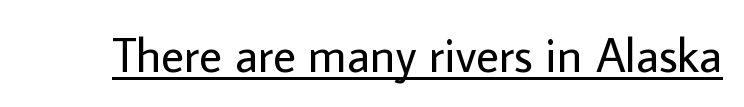
{"serif": "no", "italic": "no", "bold": "no", "weight": "regular", "width": "normal", "stroke_contrast": "low", "x_height": "medium", "monospaced": "no", "underline": "yes", "letter_spacing": "normal", "letter_spacing_em": 0.0, "glyph_px": 48}
